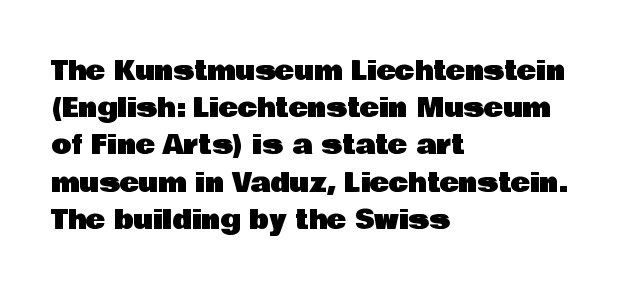
The passage is arranged the way most books set body copy — flush left. No extra tracking has been applied to these lines. You can tell it's not italic because the verticals are truly vertical. The leading is moderate, giving the passage an even texture. The specimen omits any rule beneath the text block's lines.
